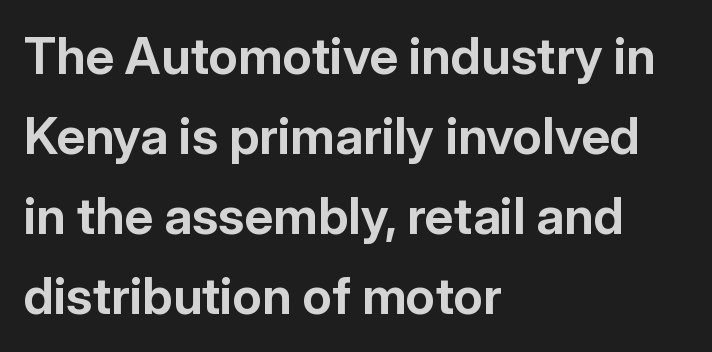
Q: Is the text bold? A: Yes.
Q: Is the text italic (slanted)? A: No, it is upright.
Q: Is the typeface a serif or a sans-serif typeface? A: Sans-serif.
Q: Is the text underlined? A: No.
Q: How is the paragraph aligned? A: Left-aligned.
Q: Is the spacing between letters normal or unusually wide? A: Normal.
Q: Is the spacing between lines tight, normal or loose? A: Normal.
Q: Width (condensed, normal, or wide)? A: Normal.
Q: Stroke contrast? A: Low.
Q: x-height? A: Medium.
Q: Monospaced? A: No.
